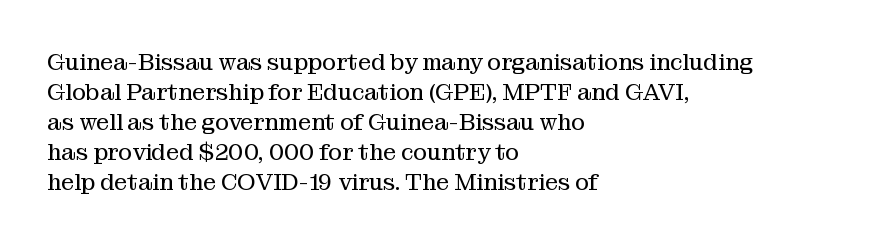
The lines are quadded left. The font sits on the lighter half of the weight spectrum, regular included. Tracking here is standard; glyphs follow each other at the usual distance. Italic? Not at all — the glyphs are vertical. Rule under the text: the space is simply empty.
